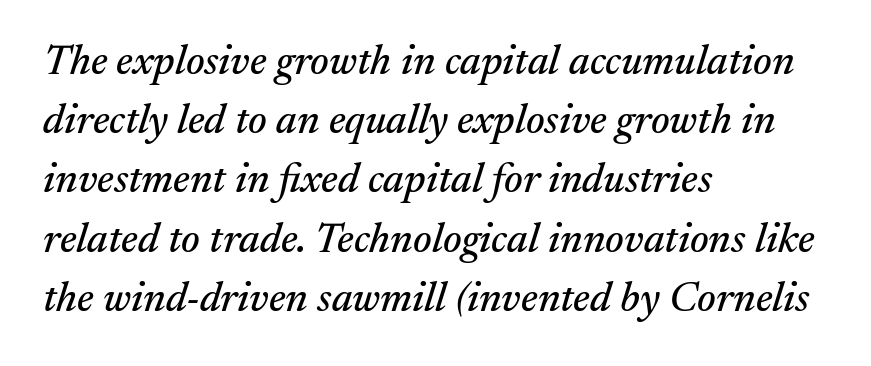
The image shows 42 px serif type, italic (leaning right); set left-aligned, normal line spacing (1.41x), normal letter spacing, not underlined; medium stroke contrast and a medium x-height.
